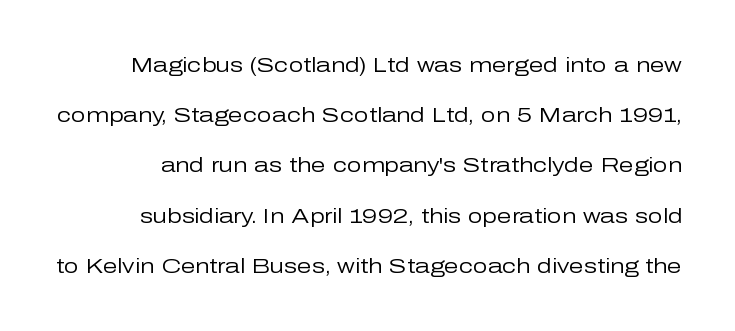
Q: Is the text bold? A: No.
Q: Is the text italic (slanted)? A: No, it is upright.
Q: Is the text underlined? A: No.
Q: Is the spacing between letters normal or unusually wide? A: Normal.
Q: Is the spacing between lines tight, normal or loose? A: Loose.
